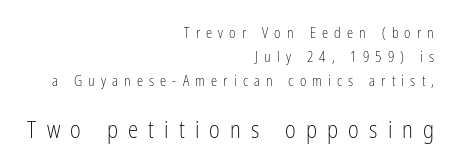
Anything drawn beneath the words? Only blank space. The specimen reads as upright at a glance. Stem width sits at or under what a default text font uses. Bigger letters appear in the bottom chunk; the top chunk is reduced. The gaps between neighbouring characters are conspicuously large.
